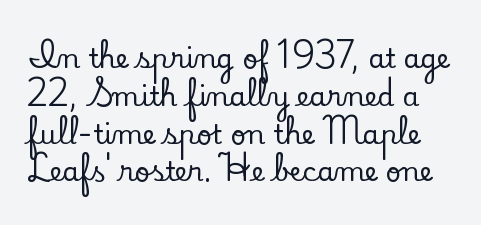
Q: Is the text italic (slanted)? A: No, it is upright.
Q: Is the text underlined? A: No.
Q: Is the spacing between letters normal or unusually wide? A: Normal.
Q: Is the spacing between lines tight, normal or loose? A: Normal.
